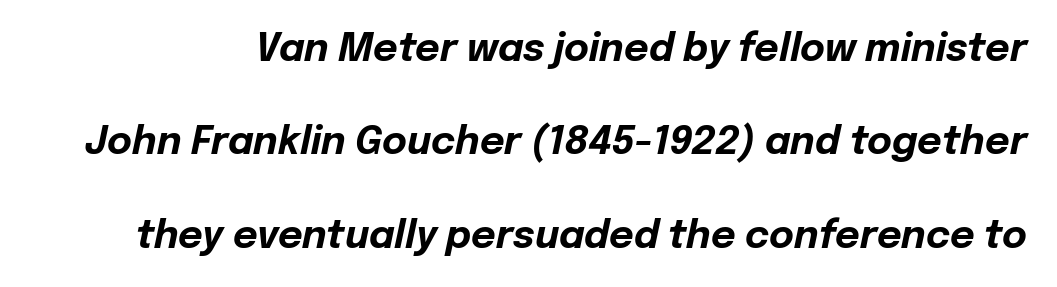
The lines are spread far apart with generous leading. The area under the type is left untouched. The letters are slanted; this is an italic face. Summary of weight: heavy, a full bold. Looks like regular typesetting: each glyph gets only the width it needs. The face used here is rendered with its standard letterfit.
